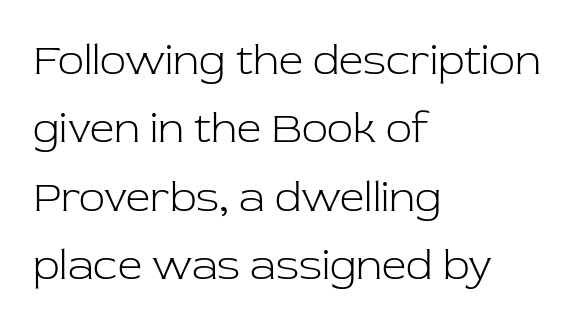
{"serif": "yes", "italic": "no", "bold": "no", "weight": "light", "width": "normal", "stroke_contrast": "low", "x_height": "medium", "monospaced": "no", "underline": "no", "align": "left", "line_spacing": "normal", "line_spacing_ratio": 1.59, "letter_spacing": "normal", "letter_spacing_em": 0.0, "glyph_px": 43}
